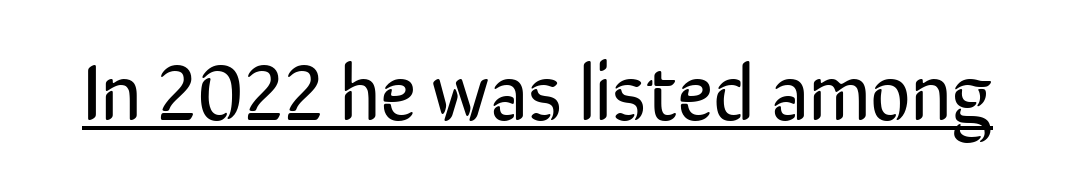
The image shows 79 px regular-weight, condensed sans-serif type, upright; set normal letter spacing, underlined; low stroke contrast and a medium x-height.
